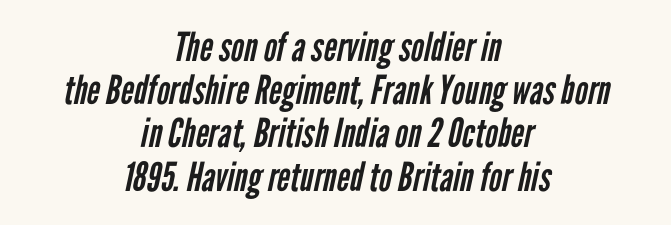
{"serif": "no", "bold": "no", "weight": "regular", "width": "condensed", "stroke_contrast": "low", "x_height": "medium", "monospaced": "no", "underline": "no", "align": "center", "line_spacing": "tight", "line_spacing_ratio": 1.08, "letter_spacing": "normal", "letter_spacing_em": 0.0, "glyph_px": 40}
